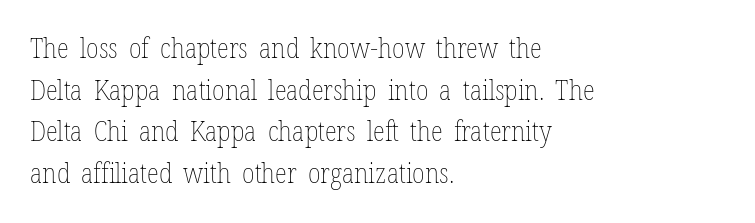
The image shows 28 px thin, condensed type, upright; set left-aligned, normal line spacing (1.49x), normal letter spacing, not underlined; low stroke contrast and a medium x-height.
